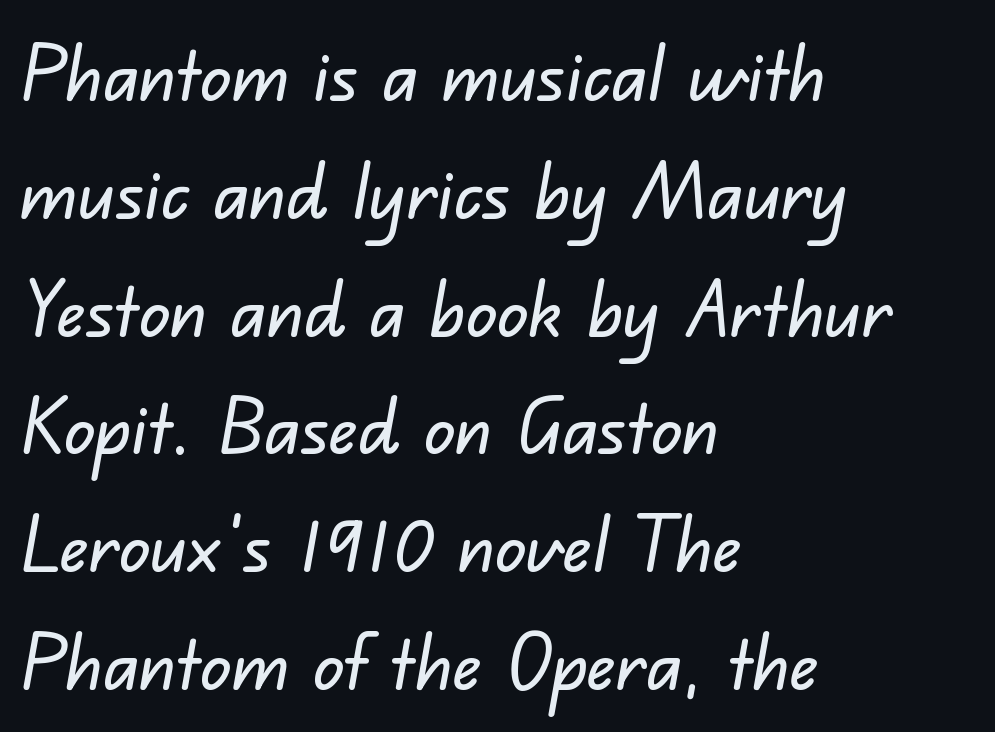
{"serif": "no", "width": "normal", "stroke_contrast": "low", "x_height": "small", "monospaced": "no", "underline": "no", "align": "left", "line_spacing": "normal", "line_spacing_ratio": 1.53, "letter_spacing": "normal", "letter_spacing_em": 0.0, "glyph_px": 77}
